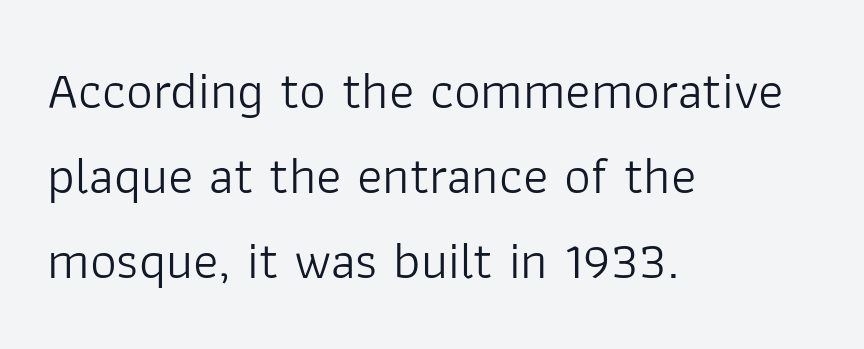
Q: Is the text bold? A: No.
Q: Is the text italic (slanted)? A: No, it is upright.
Q: Is the typeface a serif or a sans-serif typeface? A: Sans-serif.
Q: Is the text underlined? A: No.
Q: How is the paragraph aligned? A: Left-aligned.
Q: Is the spacing between letters normal or unusually wide? A: Normal.
Q: Is the spacing between lines tight, normal or loose? A: Normal.
Q: Width (condensed, normal, or wide)? A: Normal.
Q: Stroke contrast? A: Low.
Q: x-height? A: Medium.
Q: Monospaced? A: No.
